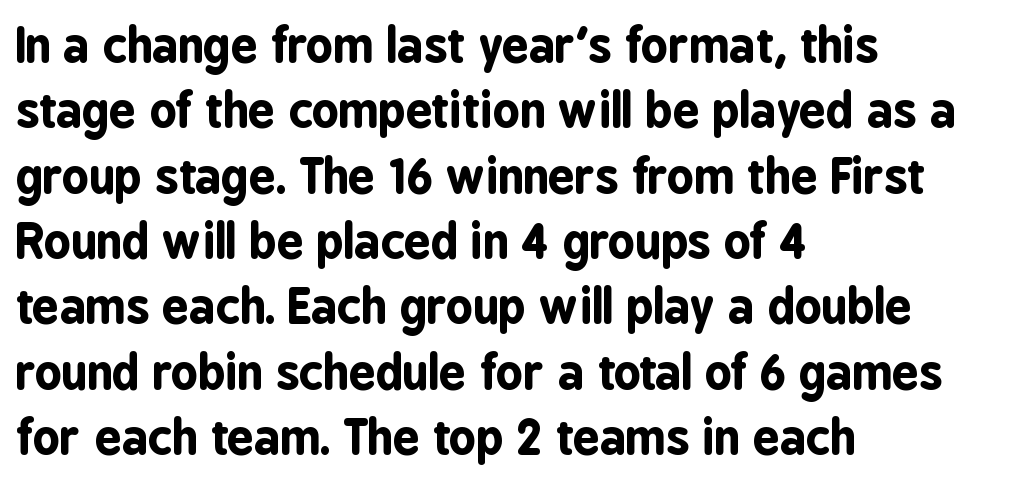
{"serif": "no", "italic": "no", "bold": "yes", "weight": "bold", "width": "condensed", "stroke_contrast": "low", "x_height": "medium", "monospaced": "no", "underline": "no", "align": "left", "line_spacing": "normal", "line_spacing_ratio": 1.39, "letter_spacing": "normal", "letter_spacing_em": 0.0, "glyph_px": 47}
